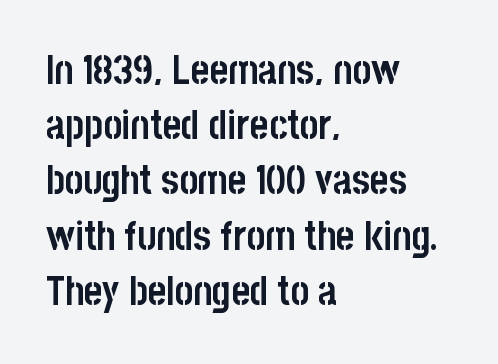
A typesetter would call this leading conventional body-copy spacing. This rendering employs a face without finishing strokes, i.e., a sans-serif. The passage shown is typed in a proportional face where columns would drift. Ordinary non-slanted type is in use.
